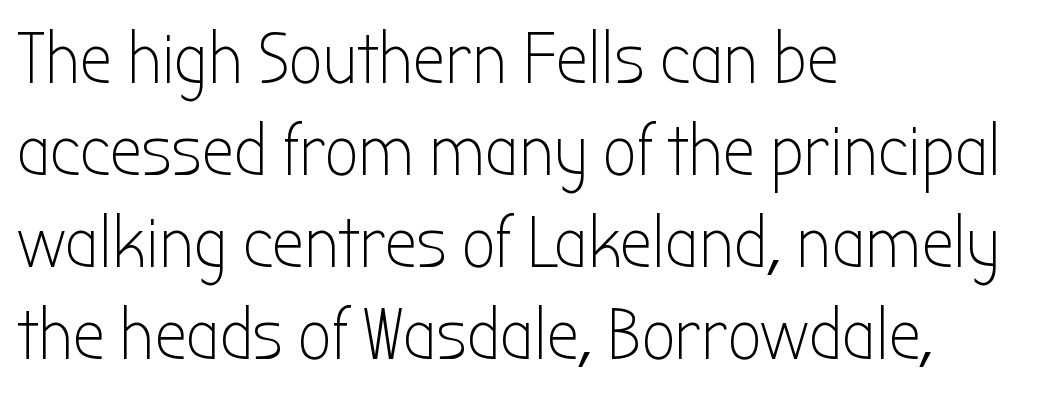
The image shows 73 px light, condensed sans-serif type, upright; set left-aligned, normal line spacing (1.26x), normal letter spacing, not underlined; low stroke contrast and a medium x-height.
